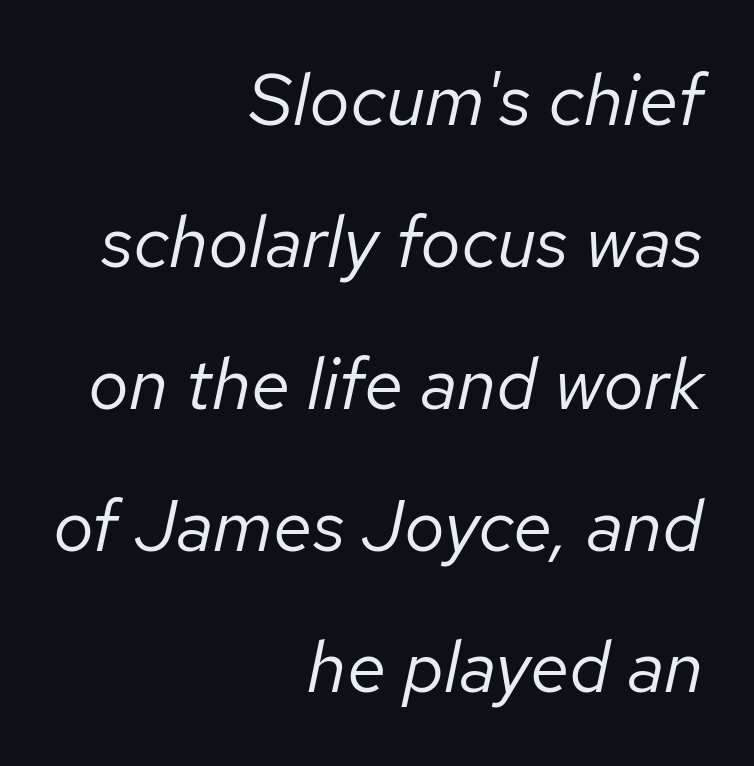
{"italic": "yes", "lean": "right", "slant_degrees": 12, "bold": "no", "weight": "regular", "width": "normal", "stroke_contrast": "low", "x_height": "medium", "monospaced": "no", "underline": "no", "align": "right", "line_spacing": "loose", "line_spacing_ratio": 1.97, "letter_spacing": "normal", "letter_spacing_em": 0.0, "glyph_px": 72}
